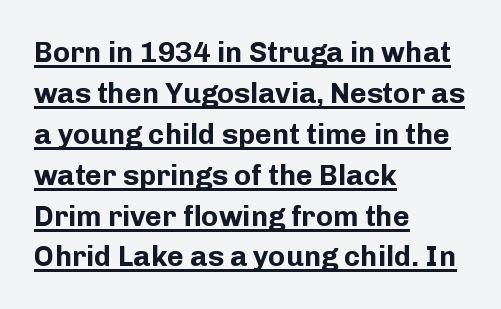
{"serif": "no", "italic": "no", "bold": "yes", "weight": "bold", "width": "normal", "stroke_contrast": "low", "x_height": "medium", "monospaced": "no", "underline": "yes", "align": "left", "line_spacing": "normal", "line_spacing_ratio": 1.41, "letter_spacing": "normal", "letter_spacing_em": 0.0, "glyph_px": 29}
